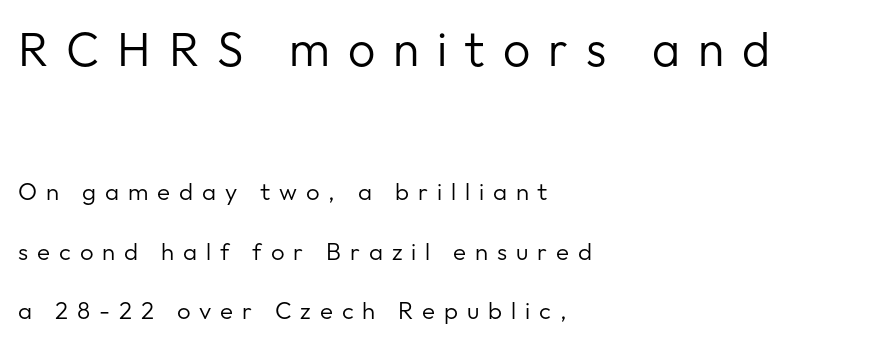
The image shows 48 px regular-weight sans-serif type, upright; set left-aligned, loose line spacing (2.49x), unusually wide letter spacing (+0.37 em), not underlined; the first (top) block is 2.0x larger; low stroke contrast and a medium x-height.
